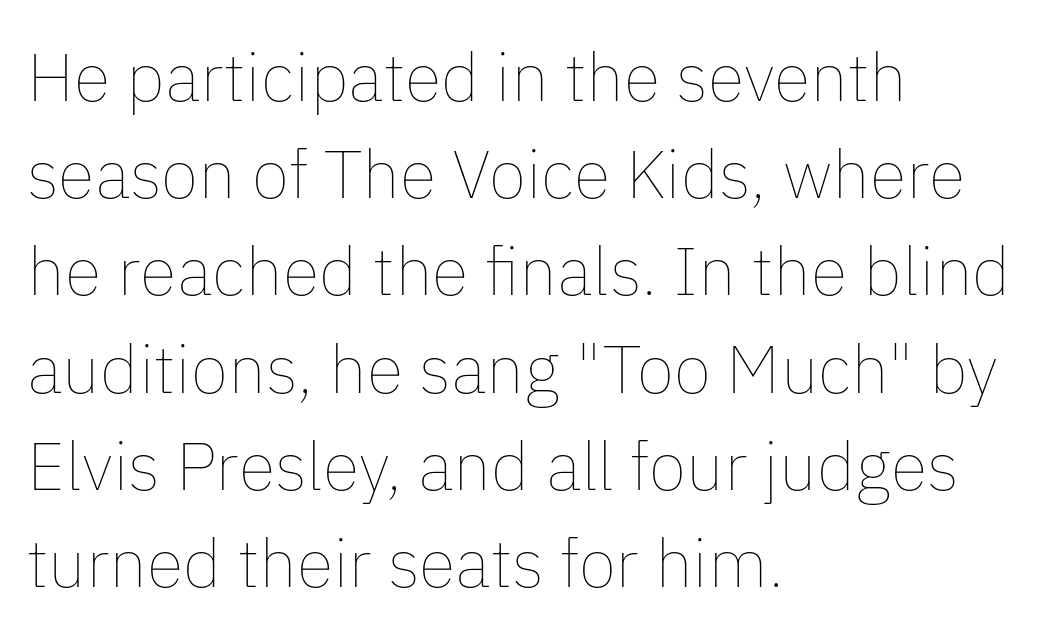
Q: Is the text bold? A: No.
Q: Is the text italic (slanted)? A: No, it is upright.
Q: Is the text underlined? A: No.
Q: How is the paragraph aligned? A: Left-aligned.
Q: Is the spacing between letters normal or unusually wide? A: Normal.
Q: Is the spacing between lines tight, normal or loose? A: Normal.
Q: Width (condensed, normal, or wide)? A: Normal.
Q: Stroke contrast? A: Low.
Q: x-height? A: Medium.
Q: Monospaced? A: No.
